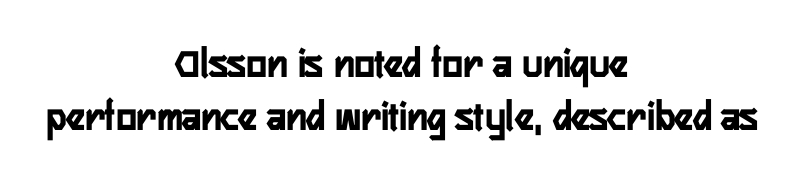
Q: Is the text bold? A: Yes.
Q: Is the text italic (slanted)? A: No, it is upright.
Q: Is the typeface a serif or a sans-serif typeface? A: Sans-serif.
Q: Is the text underlined? A: No.
Q: How is the paragraph aligned? A: Centered.
Q: Is the spacing between letters normal or unusually wide? A: Normal.
Q: Width (condensed, normal, or wide)? A: Condensed.
Q: Stroke contrast? A: Low.
Q: x-height? A: Medium.
Q: Monospaced? A: No.
